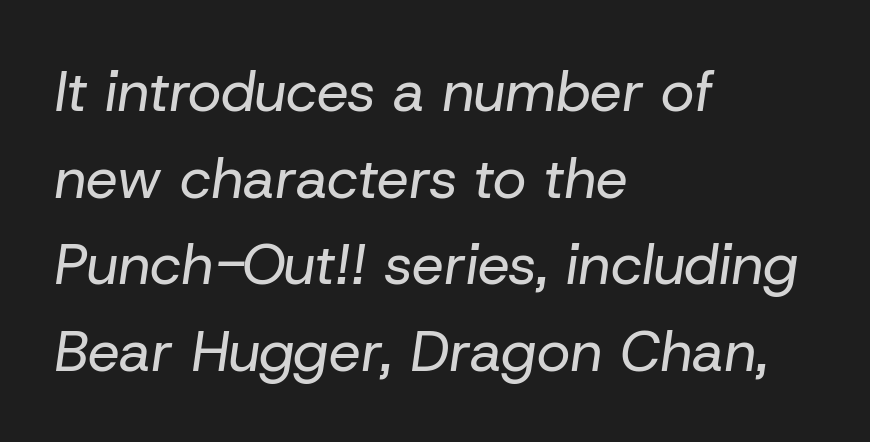
The image shows 57 px regular-weight type, italic (leaning right); set left-aligned, normal line spacing (1.52x), normal letter spacing, not underlined; low stroke contrast and a medium x-height.
